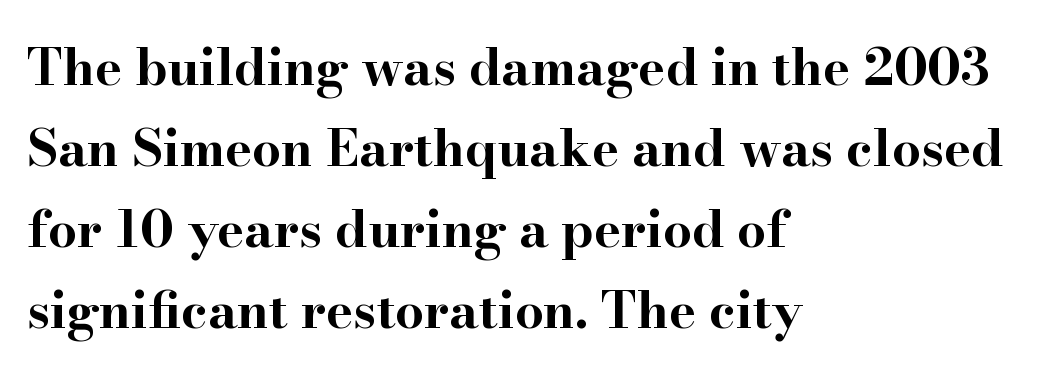
{"serif": "yes", "italic": "no", "bold": "yes", "weight": "bold", "width": "wide", "stroke_contrast": "high", "x_height": "small", "monospaced": "no", "underline": "no", "align": "left", "line_spacing": "normal", "line_spacing_ratio": 1.59, "letter_spacing": "normal", "letter_spacing_em": 0.0, "glyph_px": 51}
